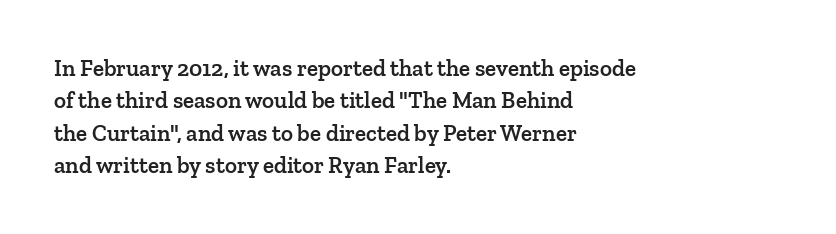
{"italic": "no", "bold": "semi", "underline": "no", "align": "left", "line_spacing": "normal", "line_spacing_ratio": 1.41, "letter_spacing": "normal", "letter_spacing_em": 0.0, "glyph_px": 23}
